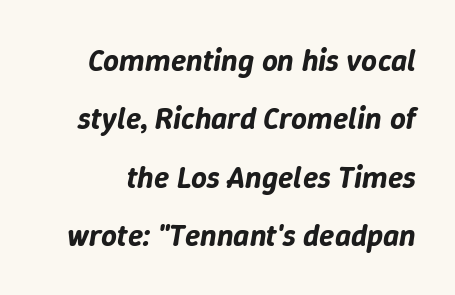
It's the slanting kind of type. Spacing between characters is what you'd get straight out of the box. Do the characters align in a grid? No, the font is proportional. Letters rest on an invisible, unmarked baseline.
